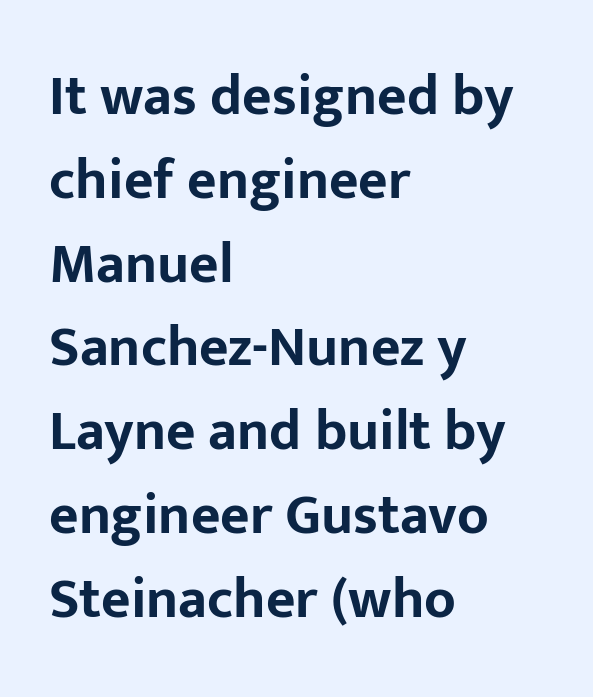
Q: Is the text bold? A: Yes.
Q: Is the text italic (slanted)? A: No, it is upright.
Q: Is the typeface a serif or a sans-serif typeface? A: Sans-serif.
Q: Is the text underlined? A: No.
Q: How is the paragraph aligned? A: Left-aligned.
Q: Is the spacing between letters normal or unusually wide? A: Normal.
Q: Is the spacing between lines tight, normal or loose? A: Normal.
Q: Width (condensed, normal, or wide)? A: Normal.
Q: Stroke contrast? A: Low.
Q: x-height? A: Medium.
Q: Monospaced? A: No.
